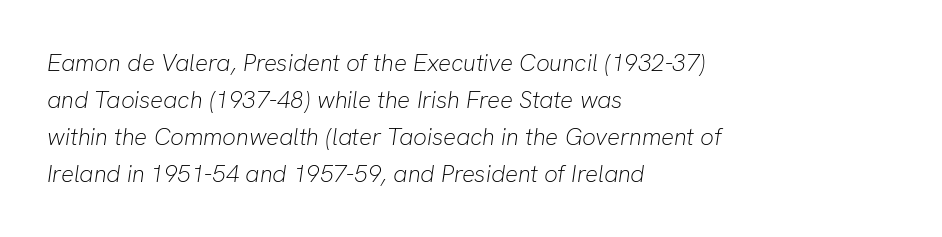
Q: Is the text bold? A: No.
Q: Is the text italic (slanted)? A: Yes, it leans right by about 8 degrees.
Q: Is the text underlined? A: No.
Q: How is the paragraph aligned? A: Left-aligned.
Q: Is the spacing between letters normal or unusually wide? A: Normal.
Q: Is the spacing between lines tight, normal or loose? A: Normal.
